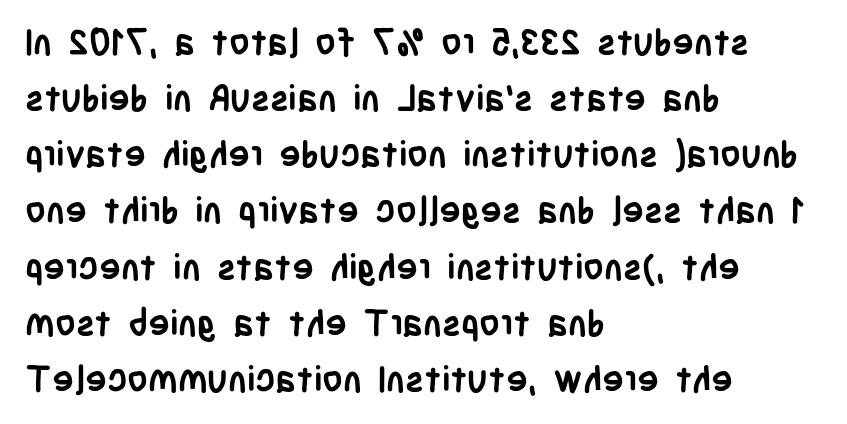
Q: Is the text bold? A: Yes.
Q: Is the text italic (slanted)? A: No, it is upright.
Q: Is the typeface a serif or a sans-serif typeface? A: Sans-serif.
Q: Is the text underlined? A: No.
Q: How is the paragraph aligned? A: Left-aligned.
Q: Is the spacing between letters normal or unusually wide? A: Normal.
Q: Is the spacing between lines tight, normal or loose? A: Normal.
Q: Width (condensed, normal, or wide)? A: Condensed.
Q: Stroke contrast? A: Low.
Q: x-height? A: Large.
Q: Monospaced? A: No.
